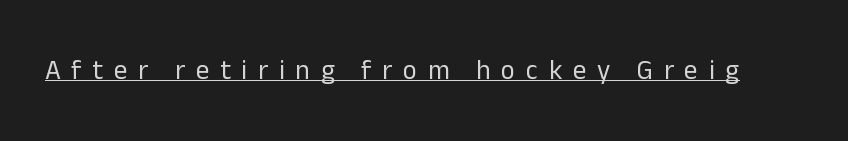
The specimen reads as upright at a glance. Between one letter and the next there's a generous, obvious gap. Is there an underline? Yes — a line sits under the letters. Counters stay open thanks to moderate or lighter strokes.
